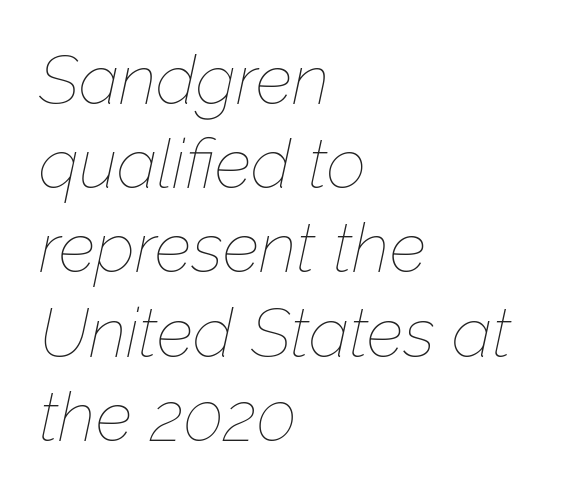
Proportional: the letters do not fall into vertical columns. This rendering features lettering with no underline. Layout note: lines flush left. The text carries the slant typical of an italic or oblique font.
